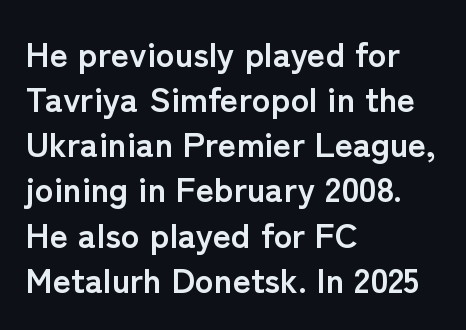
Q: Is the text bold? A: Yes.
Q: Is the text italic (slanted)? A: No, it is upright.
Q: Is the typeface a serif or a sans-serif typeface? A: Sans-serif.
Q: Is the text underlined? A: No.
Q: How is the paragraph aligned? A: Left-aligned.
Q: Is the spacing between letters normal or unusually wide? A: Normal.
Q: Is the spacing between lines tight, normal or loose? A: Normal.
Q: Width (condensed, normal, or wide)? A: Normal.
Q: Stroke contrast? A: Low.
Q: x-height? A: Medium.
Q: Monospaced? A: No.
